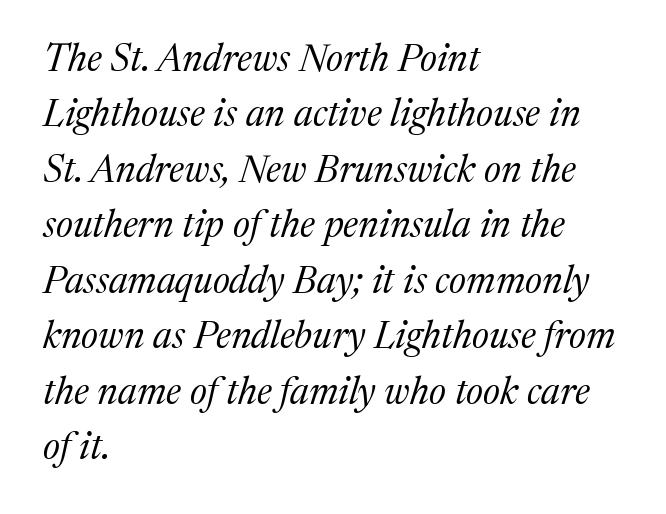
Q: Is the text bold? A: No.
Q: Is the text italic (slanted)? A: Yes, it leans right by about 17 degrees.
Q: Is the typeface a serif or a sans-serif typeface? A: Serif.
Q: Is the text underlined? A: No.
Q: How is the paragraph aligned? A: Left-aligned.
Q: Is the spacing between letters normal or unusually wide? A: Normal.
Q: Is the spacing between lines tight, normal or loose? A: Normal.
Q: Width (condensed, normal, or wide)? A: Normal.
Q: Stroke contrast? A: Medium.
Q: x-height? A: Medium.
Q: Monospaced? A: No.
